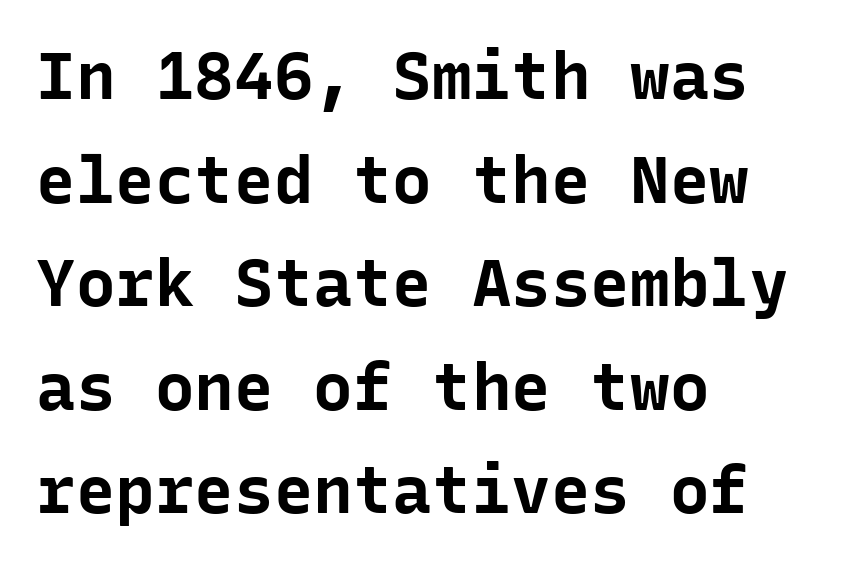
Tall strokes in this sample are plumb rather than angled. Plain, unruled lines of type. I'd describe the lettering as bold — thick and assertive. Evenly set lines give the paragraph a standard silhouette. Is this a fixed-width face? Yes — each glyph sits in an identical cell.
